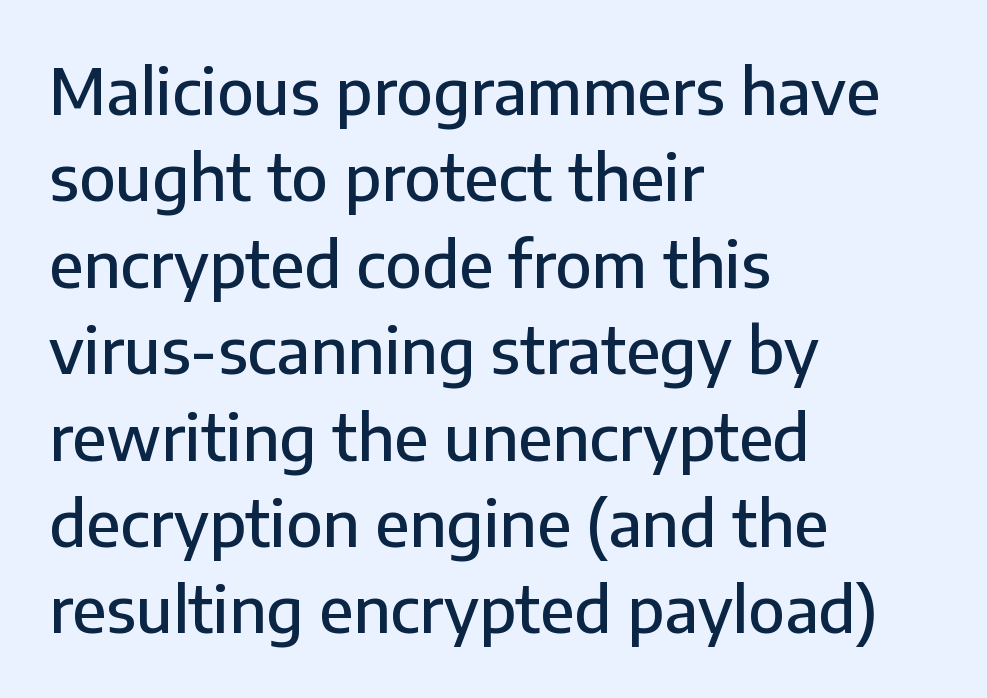
Line starts are locked; line ends wander. Unlike italic type, these characters show no tilt at all. You could not count columns in this text — the font is proportionally spaced. This rendering employs a face without finishing strokes, i.e., a sans-serif. Type without underlining. Interline gaps are of average width in this sample.
